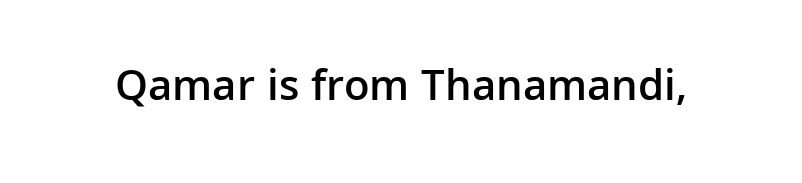
The image shows 45 px semibold sans-serif type, upright; set normal letter spacing, not underlined; low stroke contrast and a medium x-height.
